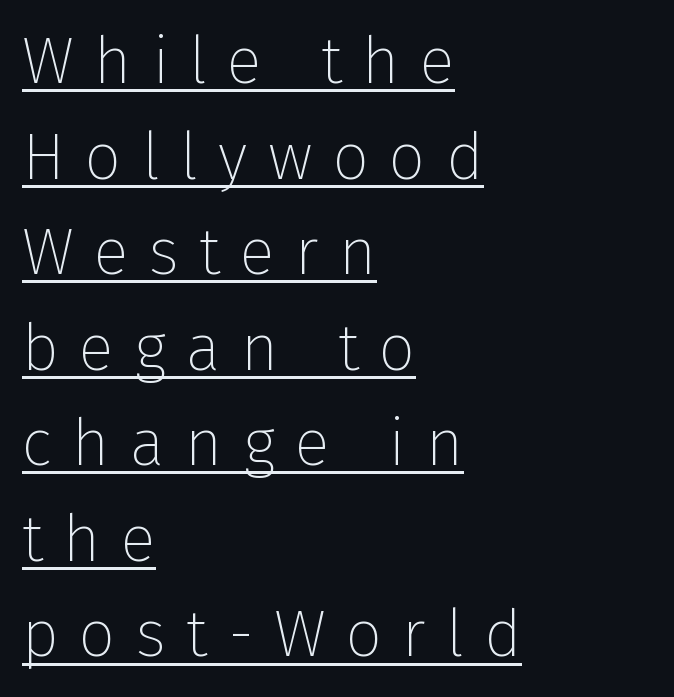
Q: Is the text bold? A: No.
Q: Is the text italic (slanted)? A: No, it is upright.
Q: Is the typeface a serif or a sans-serif typeface? A: Sans-serif.
Q: Is the text underlined? A: Yes.
Q: How is the paragraph aligned? A: Left-aligned.
Q: Is the spacing between letters normal or unusually wide? A: Unusually wide.
Q: Is the spacing between lines tight, normal or loose? A: Normal.
Q: Width (condensed, normal, or wide)? A: Normal.
Q: Stroke contrast? A: Low.
Q: x-height? A: Medium.
Q: Monospaced? A: No.
